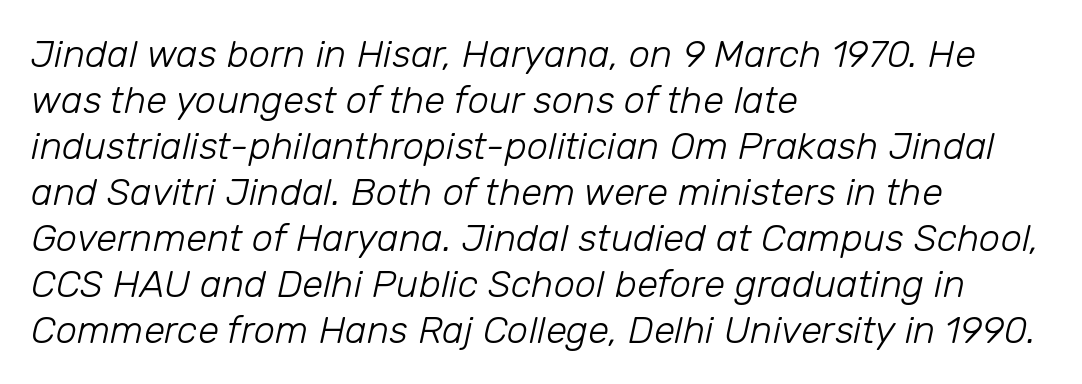
The image shows 38 px light type, italic (leaning right); set left-aligned, line spacing 1.21x, normal letter spacing, not underlined; low stroke contrast and a medium x-height.
